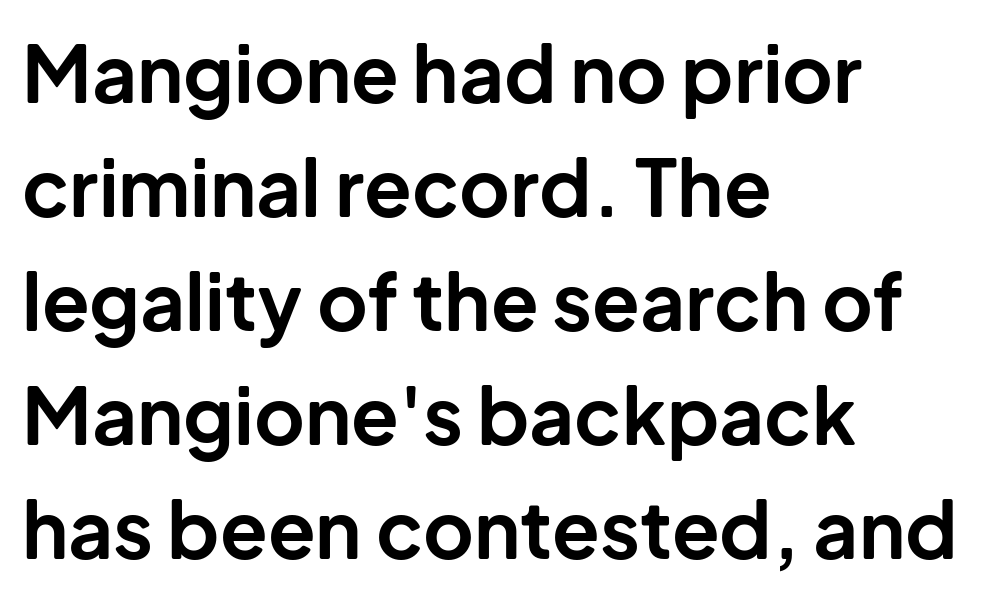
The image shows 78 px bold sans-serif type, upright; set left-aligned, normal line spacing (1.46x), normal letter spacing, not underlined; low stroke contrast and a medium x-height.
